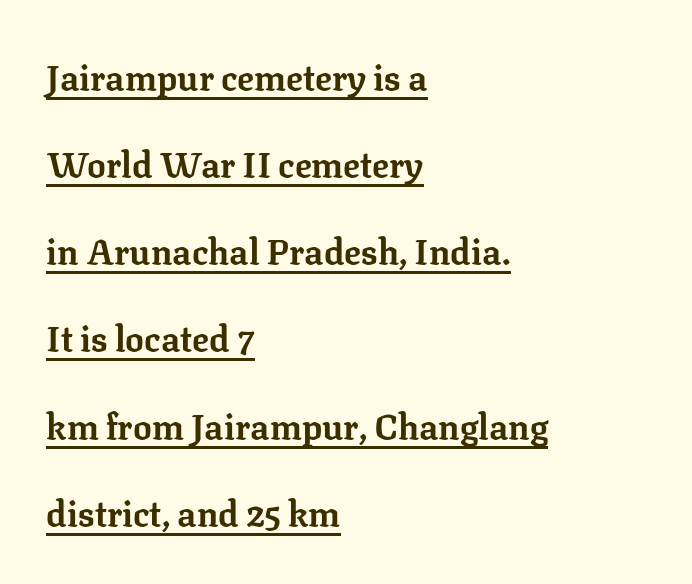
These lines are rendered in a variable-pitch font. Tracking here is standard; glyphs follow each other at the usual distance. Characters remain perfectly vertical along every line. The characters display serif detailing at their extremities. These lines carry a lot of weight — the face is fully bold.
